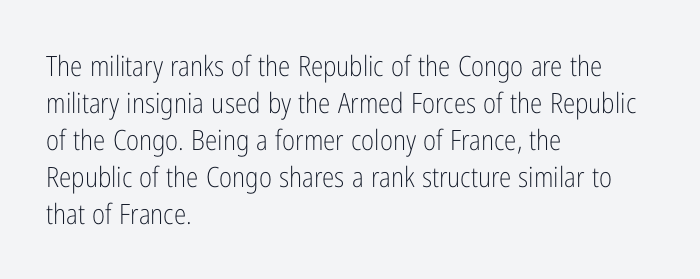
The image shows 28 px light, condensed sans-serif type, upright; set left-aligned, normal line spacing (1.32x), normal letter spacing, not underlined; low stroke contrast and a medium x-height.
